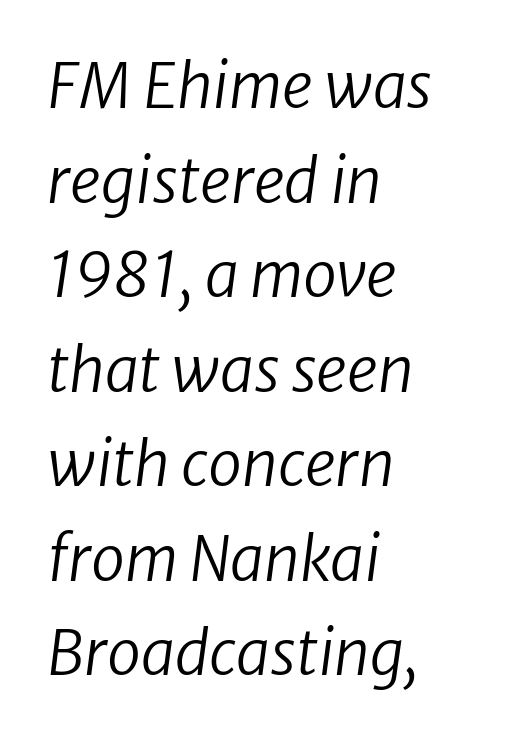
Horizontally, the lines are justified to the leading edge only. Note the varied advance widths — an 'i' is clearly narrower than an 'm'. Descender tails drop into unmarked territory. Is the stroke heavy? The answer is a plain regular-or-lighter. The vertical gap from one line to the next is medium. The letters sit at their default tracking, neither squeezed nor spread.
